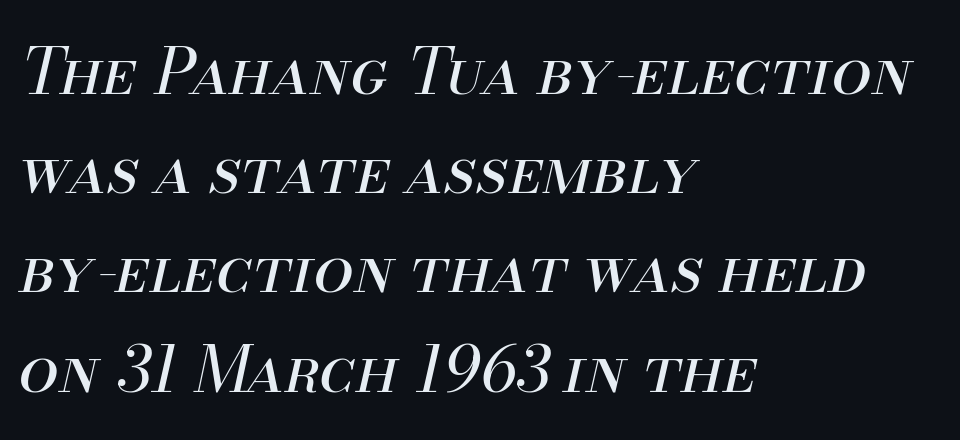
Q: Is the text bold? A: No.
Q: Is the text italic (slanted)? A: Yes, it leans right by about 13 degrees.
Q: Is the text underlined? A: No.
Q: How is the paragraph aligned? A: Left-aligned.
Q: Is the spacing between letters normal or unusually wide? A: Normal.
Q: Is the spacing between lines tight, normal or loose? A: Normal.
Q: Width (condensed, normal, or wide)? A: Normal.
Q: Stroke contrast? A: Medium.
Q: x-height? A: Small.
Q: Monospaced? A: No.
